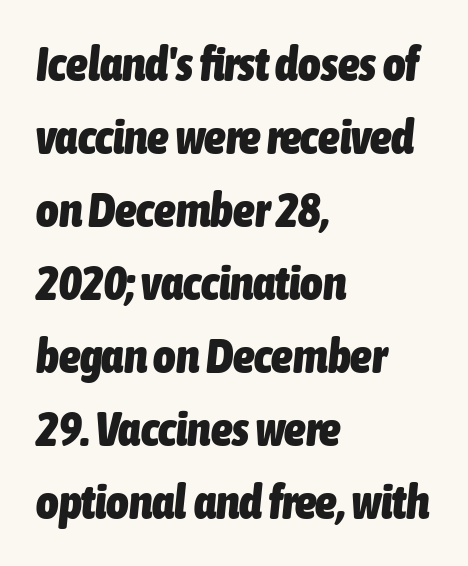
The image shows 48 px heavy, condensed type, italic (leaning right); set left-aligned, normal line spacing (1.52x), normal letter spacing, not underlined; low stroke contrast and a medium x-height.
